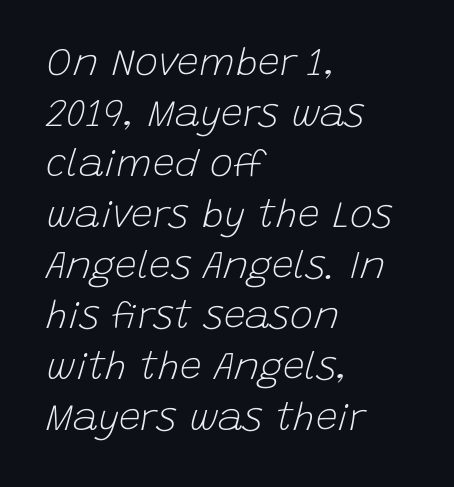
Q: Is the text bold? A: No.
Q: Is the text italic (slanted)? A: Yes, it leans right by about 15 degrees.
Q: Is the text underlined? A: No.
Q: How is the paragraph aligned? A: Left-aligned.
Q: Is the spacing between letters normal or unusually wide? A: Normal.
Q: Is the spacing between lines tight, normal or loose? A: Normal.
Q: Width (condensed, normal, or wide)? A: Normal.
Q: Stroke contrast? A: Low.
Q: x-height? A: Large.
Q: Monospaced? A: No.
